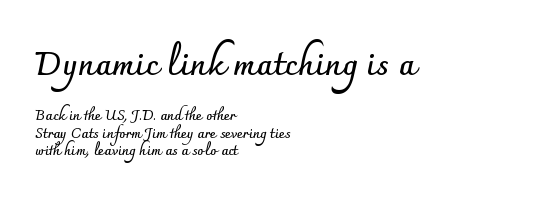
The image shows 33 px semibold sans-serif type; set left-aligned, normal line spacing (1.26x), normal letter spacing, not underlined; the first (top) block is 2.36x larger; low stroke contrast and a small x-height.
